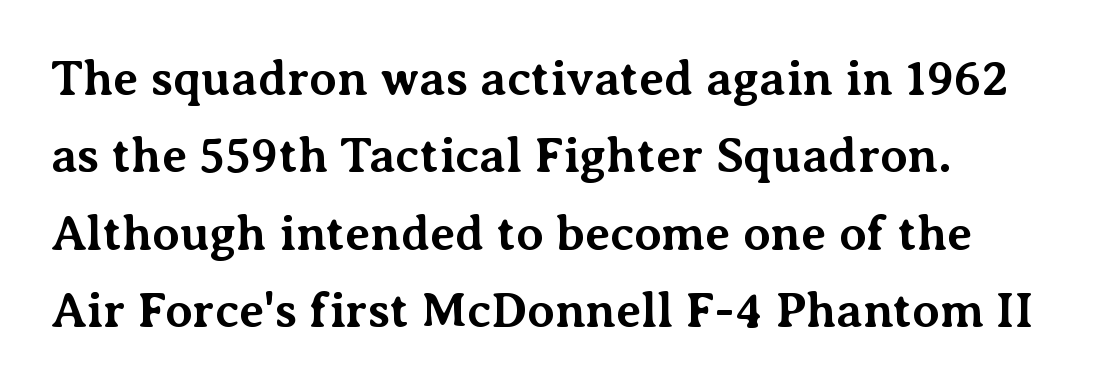
{"serif": "yes", "italic": "no", "bold": "yes", "weight": "bold", "width": "normal", "stroke_contrast": "medium", "x_height": "medium", "monospaced": "no", "underline": "no", "line_spacing": "normal", "line_spacing_ratio": 1.58, "letter_spacing": "normal", "letter_spacing_em": 0.0, "glyph_px": 49}
